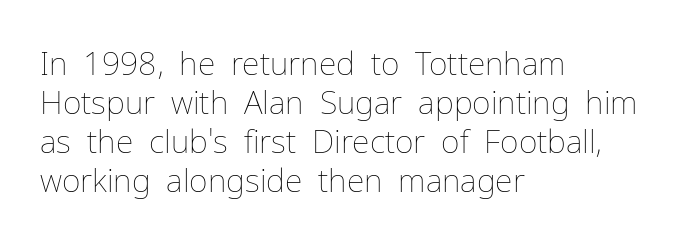
{"italic": "no", "bold": "no", "weight": "thin", "width": "normal", "stroke_contrast": "low", "x_height": "medium", "monospaced": "no", "underline": "no", "align": "left", "line_spacing_ratio": 1.22, "letter_spacing": "normal", "letter_spacing_em": 0.0, "glyph_px": 32}
